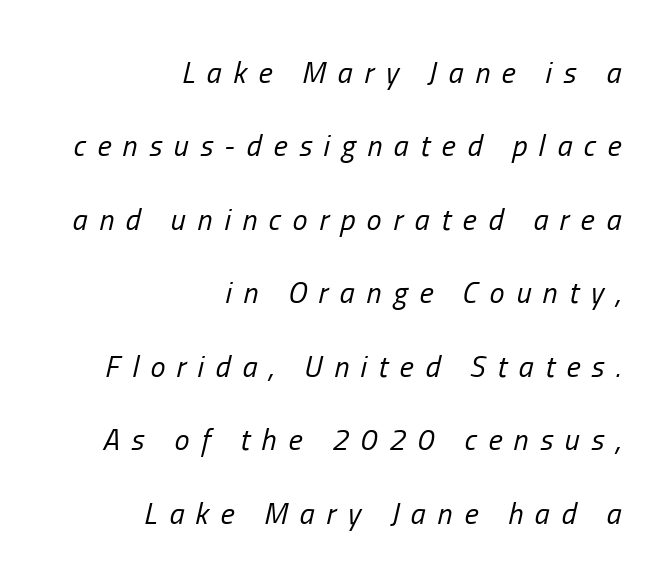
Notice how the stems are inclined rather than vertical — that's the hallmark of italics. The strip under each line holds only bare page. Quick note: interline space is abundant. Each stroke keeps to a modest, everyday thickness or less. The tracking reads as deliberately expanded to a designer's eye.
